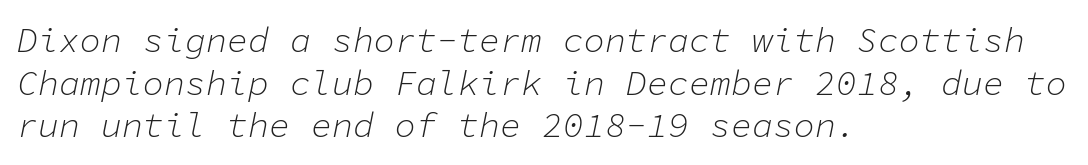
Tracking here is standard; glyphs follow each other at the usual distance. Unmarked baselines from the first word to the last. Typeset ragged right — the left edge is the straight one. No heavy texture on the line: the type isn't bold. Fixed-width glyphs throughout — classic coding-font behaviour.
